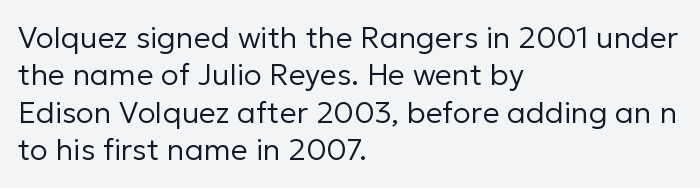
Q: Is the text bold? A: No.
Q: Is the text italic (slanted)? A: No, it is upright.
Q: Is the typeface a serif or a sans-serif typeface? A: Sans-serif.
Q: Is the text underlined? A: No.
Q: How is the paragraph aligned? A: Left-aligned.
Q: Is the spacing between letters normal or unusually wide? A: Normal.
Q: Is the spacing between lines tight, normal or loose? A: Normal.
Q: Width (condensed, normal, or wide)? A: Normal.
Q: Stroke contrast? A: Low.
Q: x-height? A: Medium.
Q: Monospaced? A: No.
